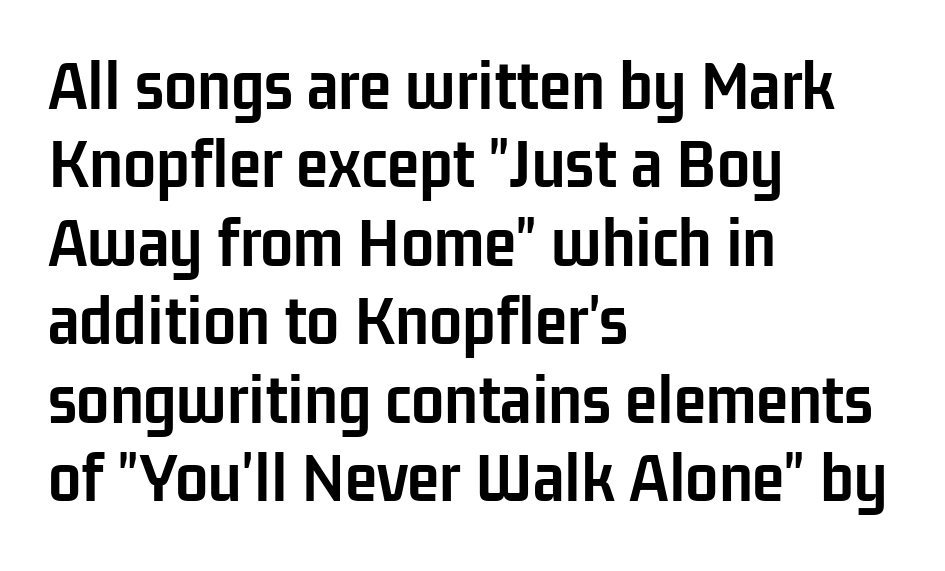
This sample uses plain, unmodified letter spacing. Alignment: flush left. Serifs: no, the terminals of the letterforms are clean. These words are printed bold, with thick strokes throughout.
